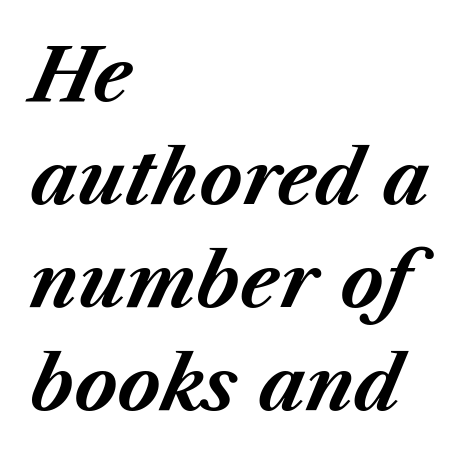
The image shows 73 px bold type, italic (leaning right); set left-aligned, normal line spacing (1.41x), normal letter spacing, not underlined; medium stroke contrast and a medium x-height.
